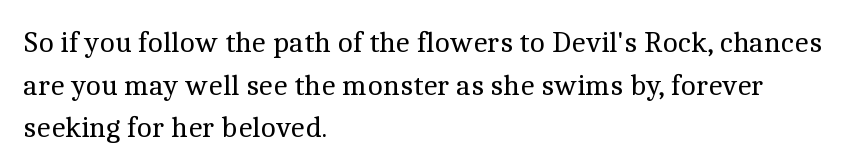
The image shows 30 px regular-weight serif type, upright; set left-aligned, normal line spacing (1.42x), normal letter spacing, not underlined; a medium x-height.
